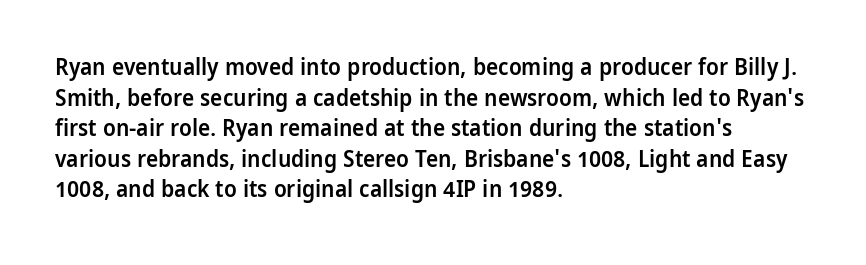
Is there any slant? The stems are plumb. The leading is moderate, giving the passage an even texture. A bit beefed up — I'd call it semibold rather than bold. No word sits above an underline. Characters follow at the spacing the type designer built in. Compared with a centered layout, this one pins lines to the left instead.
